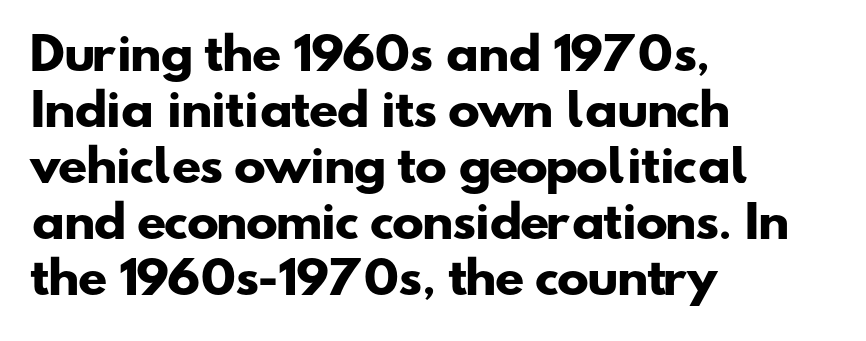
Q: Is the text bold? A: Yes.
Q: Is the typeface a serif or a sans-serif typeface? A: Sans-serif.
Q: Is the text underlined? A: No.
Q: How is the paragraph aligned? A: Left-aligned.
Q: Is the spacing between letters normal or unusually wide? A: Normal.
Q: Is the spacing between lines tight, normal or loose? A: Normal.
Q: Width (condensed, normal, or wide)? A: Wide.
Q: Stroke contrast? A: Low.
Q: x-height? A: Small.
Q: Monospaced? A: No.
